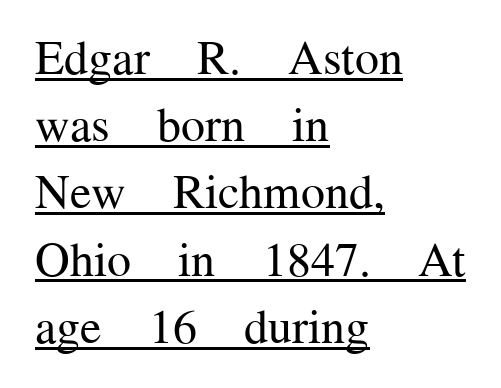
Q: Is the text bold? A: No.
Q: Is the text italic (slanted)? A: No, it is upright.
Q: Is the typeface a serif or a sans-serif typeface? A: Serif.
Q: Is the text underlined? A: Yes.
Q: How is the paragraph aligned? A: Left-aligned.
Q: Is the spacing between letters normal or unusually wide? A: Normal.
Q: Is the spacing between lines tight, normal or loose? A: Normal.
Q: Width (condensed, normal, or wide)? A: Normal.
Q: Stroke contrast? A: Medium.
Q: x-height? A: Medium.
Q: Monospaced? A: No.
